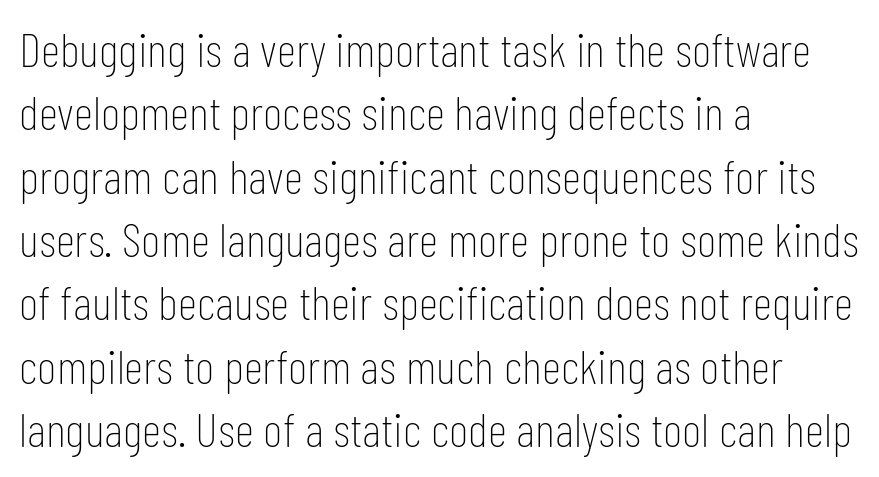
The image shows 48 px thin, condensed sans-serif type, upright; set left-aligned, normal line spacing (1.32x), normal letter spacing, not underlined; low stroke contrast and a medium x-height.
